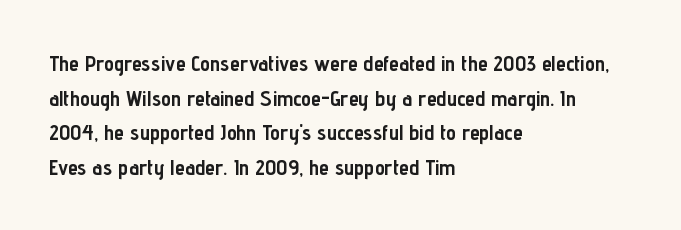
Q: Is the text bold? A: Yes.
Q: Is the text italic (slanted)? A: No, it is upright.
Q: Is the text underlined? A: No.
Q: How is the paragraph aligned? A: Left-aligned.
Q: Is the spacing between letters normal or unusually wide? A: Normal.
Q: Is the spacing between lines tight, normal or loose? A: Normal.
